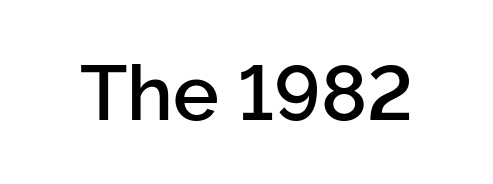
{"serif": "no", "italic": "no", "width": "normal", "stroke_contrast": "low", "x_height": "medium", "monospaced": "no", "underline": "no", "letter_spacing": "normal", "letter_spacing_em": 0.0, "glyph_px": 77}
